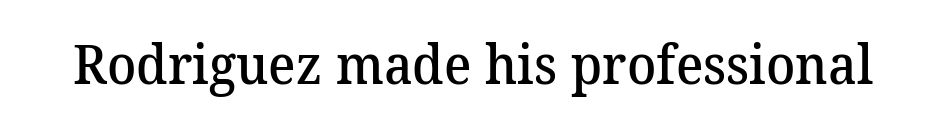
The image shows 54 px semibold serif type; set normal letter spacing, not underlined; medium stroke contrast and a medium x-height.
